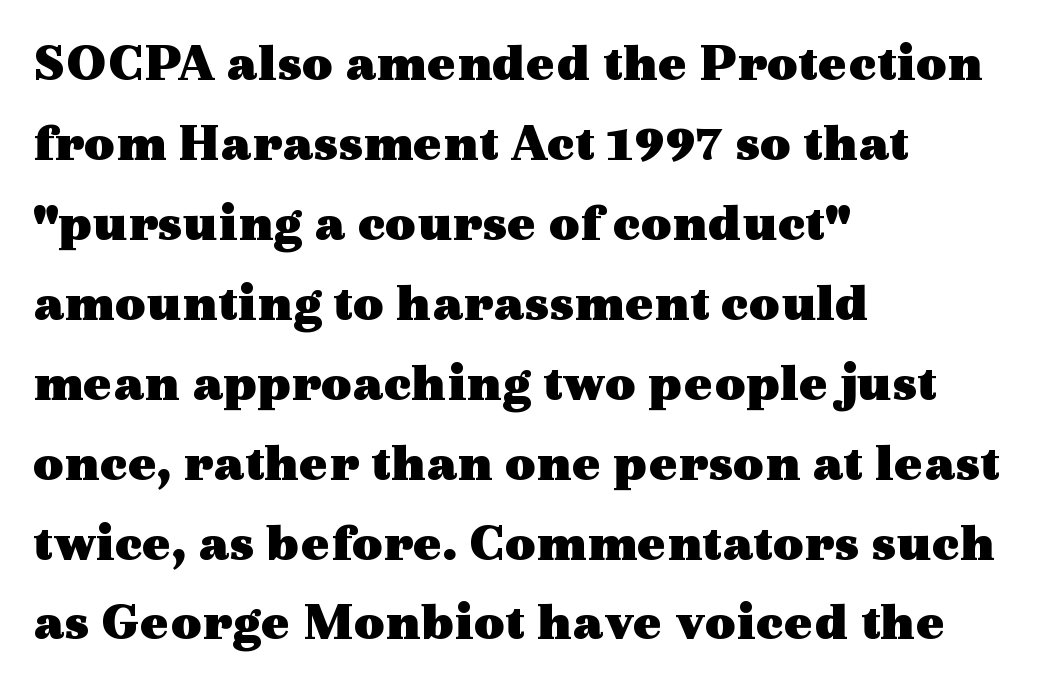
Q: Is the text bold? A: Yes.
Q: Is the text italic (slanted)? A: No, it is upright.
Q: Is the typeface a serif or a sans-serif typeface? A: Serif.
Q: Is the text underlined? A: No.
Q: How is the paragraph aligned? A: Left-aligned.
Q: Is the spacing between letters normal or unusually wide? A: Normal.
Q: Is the spacing between lines tight, normal or loose? A: Normal.
Q: Width (condensed, normal, or wide)? A: Wide.
Q: x-height? A: Medium.
Q: Monospaced? A: No.
